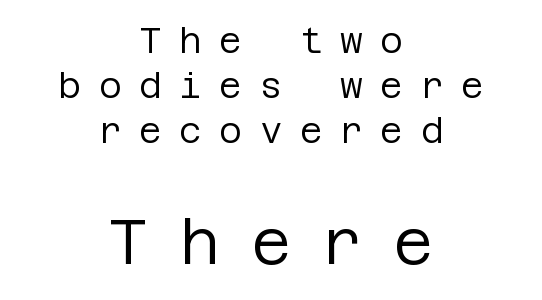
This sample uses an upright cut, with every glyph sitting square on the baseline. Teacher's note: observe the equal gaps on both sides — that is centered alignment. Note: no serifs on the glyphs. Caption: expanded tracking, letters set apart.
